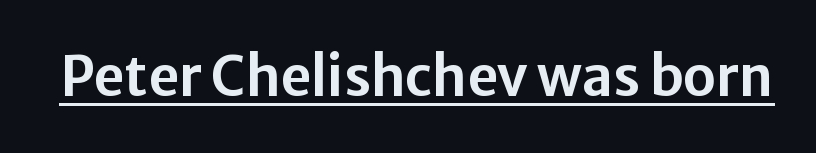
The image shows 54 px sans-serif type, upright; set normal letter spacing, underlined; low stroke contrast and a medium x-height.
